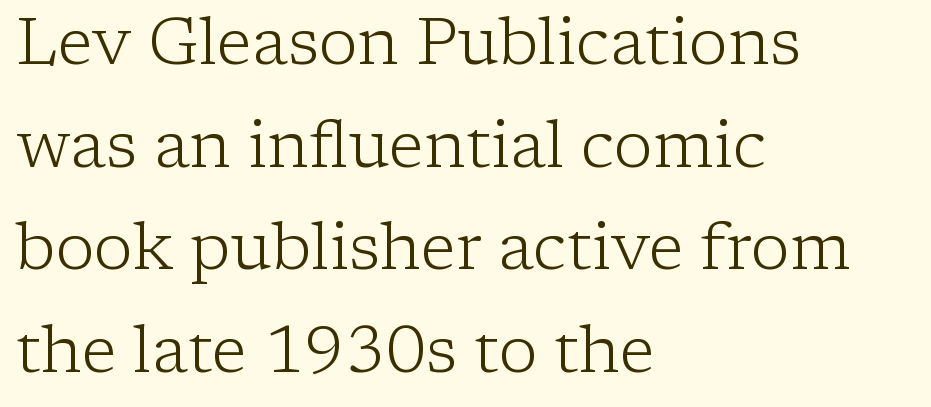
{"serif": "yes", "italic": "no", "bold": "no", "weight": "light", "width": "normal", "stroke_contrast": "low", "x_height": "medium", "monospaced": "no", "underline": "no", "align": "left", "line_spacing": "normal", "line_spacing_ratio": 1.58, "letter_spacing": "normal", "letter_spacing_em": 0.0, "glyph_px": 65}
